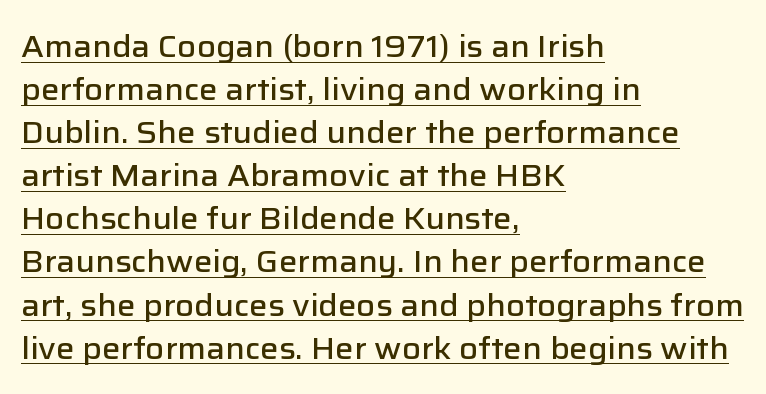
The image shows 31 px semibold sans-serif type, upright; set left-aligned, normal line spacing (1.39x), normal letter spacing, underlined; low stroke contrast and a medium x-height.
